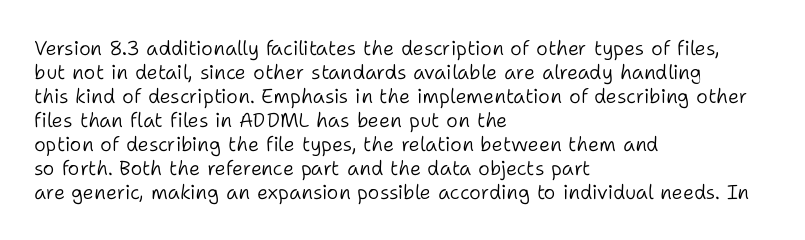
Q: Is the text bold? A: No.
Q: Is the text italic (slanted)? A: No, it is upright.
Q: Is the text underlined? A: No.
Q: How is the paragraph aligned? A: Left-aligned.
Q: Is the spacing between letters normal or unusually wide? A: Normal.
